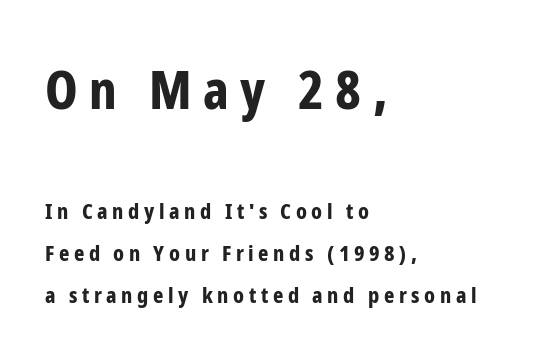
Q: Is the text bold? A: Yes.
Q: Is the text italic (slanted)? A: No, it is upright.
Q: Is the typeface a serif or a sans-serif typeface? A: Sans-serif.
Q: Is the text underlined? A: No.
Q: How is the paragraph aligned? A: Left-aligned.
Q: Is the spacing between letters normal or unusually wide? A: Unusually wide.
Q: Is the spacing between lines tight, normal or loose? A: Loose.
Q: Which block of text is set in a larger size, the first (top) or the second (bottom)? A: The first (top) one.
Q: Width (condensed, normal, or wide)? A: Condensed.
Q: Stroke contrast? A: Low.
Q: x-height? A: Medium.
Q: Monospaced? A: No.
